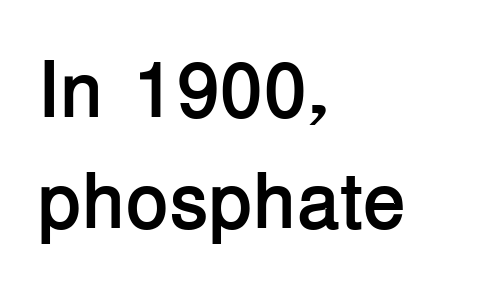
Q: Is the text bold? A: Yes.
Q: Is the text italic (slanted)? A: No, it is upright.
Q: Is the typeface a serif or a sans-serif typeface? A: Sans-serif.
Q: Is the text underlined? A: No.
Q: How is the paragraph aligned? A: Left-aligned.
Q: Is the spacing between letters normal or unusually wide? A: Normal.
Q: Is the spacing between lines tight, normal or loose? A: Normal.
Q: Width (condensed, normal, or wide)? A: Normal.
Q: Stroke contrast? A: Low.
Q: x-height? A: Medium.
Q: Monospaced? A: No.
